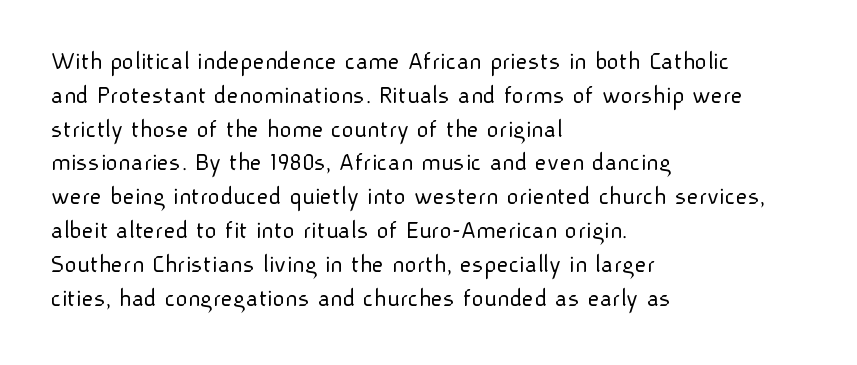
The image shows 26 px text type, upright; set left-aligned, normal line spacing (1.3x), normal letter spacing, not underlined.
